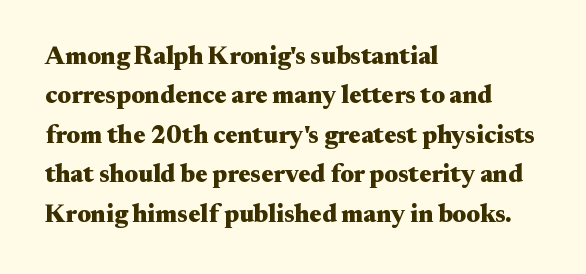
Evenly set lines give the paragraph a standard silhouette. Glance below the letters and you will spot only blank space. Typeset ragged right — the left edge is the straight one. This sample uses plain, unmodified letter spacing. Style check: upright. I'd describe the lettering as bold — thick and assertive.
